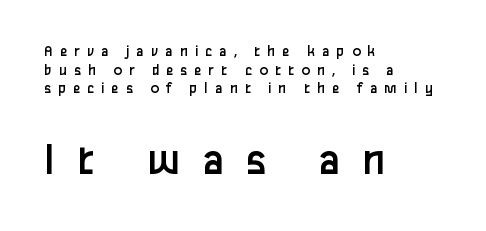
{"serif": "no", "italic": "no", "bold": "no", "weight": "regular", "width": "normal", "stroke_contrast": "low", "x_height": "medium", "monospaced": "no", "underline": "no", "align": "left", "line_spacing_ratio": 1.16, "letter_spacing": "wide", "letter_spacing_em": 0.44, "larger_block": "second", "size_ratio": 3.0, "glyph_px": 48}
